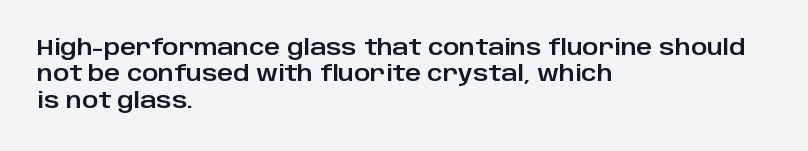
Q: Is the text italic (slanted)? A: No, it is upright.
Q: Is the text underlined? A: No.
Q: How is the paragraph aligned? A: Left-aligned.
Q: Is the spacing between letters normal or unusually wide? A: Normal.
